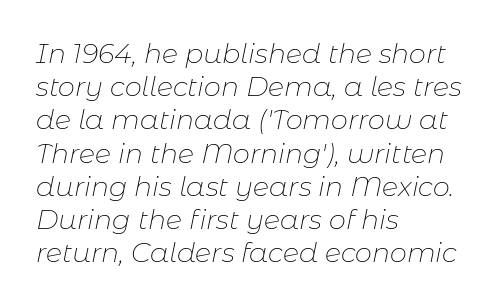
{"italic": "yes", "lean": "right", "slant_degrees": 11, "bold": "no", "underline": "no", "align": "left", "line_spacing_ratio": 1.23, "letter_spacing": "normal", "letter_spacing_em": 0.0, "glyph_px": 27}
